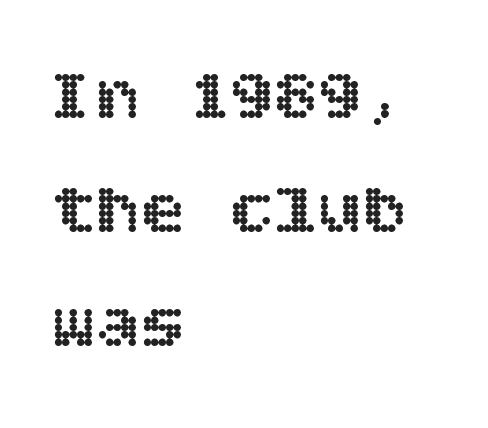
Q: Is the text italic (slanted)? A: No, it is upright.
Q: Is the text underlined? A: No.
Q: How is the paragraph aligned? A: Left-aligned.
Q: Is the spacing between letters normal or unusually wide? A: Normal.
Q: Is the spacing between lines tight, normal or loose? A: Normal.
Q: Width (condensed, normal, or wide)? A: Normal.
Q: x-height? A: Large.
